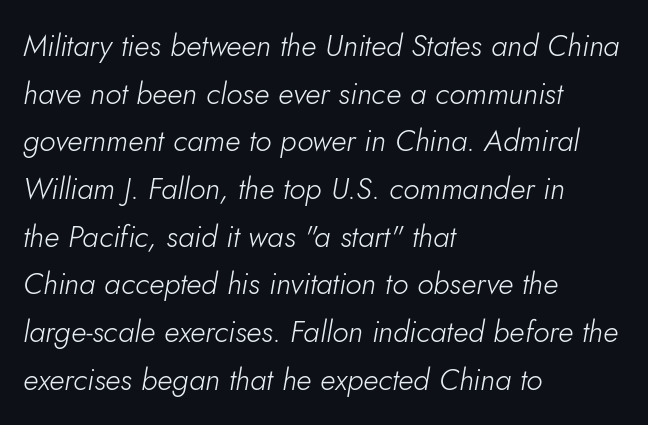
Observe the lean: these are italic letterforms. These lines sit exactly where default settings would place them. A clean baseline with only descenders dipping below it. Leftover space on each line is placed entirely after the last word. Stems and bowls with no extra thickness — not bold.
